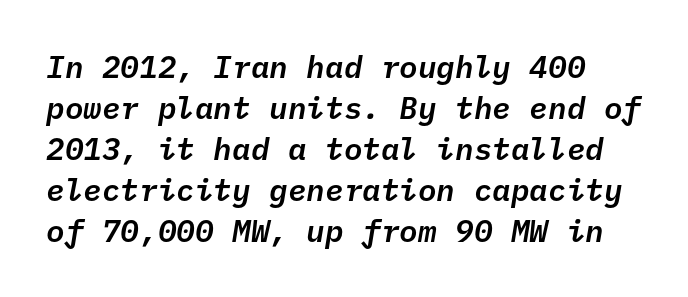
Q: Is the text italic (slanted)? A: Yes, it leans right by about 10 degrees.
Q: Is the text underlined? A: No.
Q: Is the spacing between letters normal or unusually wide? A: Normal.
Q: Is the spacing between lines tight, normal or loose? A: Normal.
Q: Width (condensed, normal, or wide)? A: Normal.
Q: Stroke contrast? A: Low.
Q: x-height? A: Medium.
Q: Monospaced? A: Yes.
